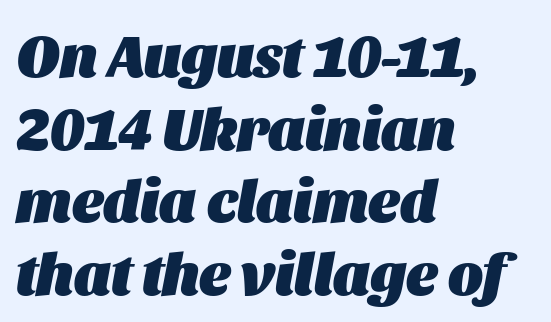
The image shows 59 px heavy type, italic (leaning right); set left-aligned, line spacing 1.23x, normal letter spacing, not underlined; medium stroke contrast and a large x-height.
